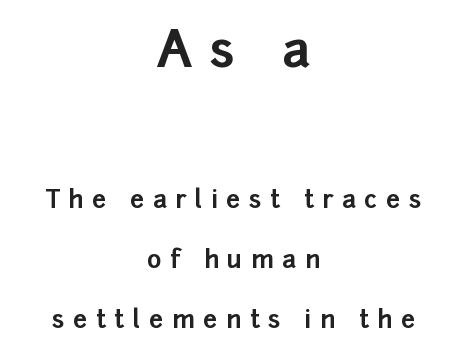
{"serif": "no", "italic": "no", "bold": "yes", "weight": "bold", "width": "normal", "stroke_contrast": "low", "x_height": "medium", "monospaced": "no", "underline": "no", "align": "center", "line_spacing": "loose", "line_spacing_ratio": 2.4, "letter_spacing": "wide", "letter_spacing_em": 0.34, "larger_block": "first", "size_ratio": 2.0, "glyph_px": 50}
